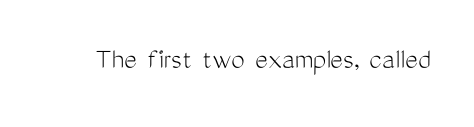
{"serif": "no", "italic": "no", "bold": "no", "weight": "light", "width": "condensed", "stroke_contrast": "medium", "x_height": "medium", "monospaced": "no", "underline": "no", "letter_spacing": "normal", "letter_spacing_em": 0.0, "glyph_px": 30}
